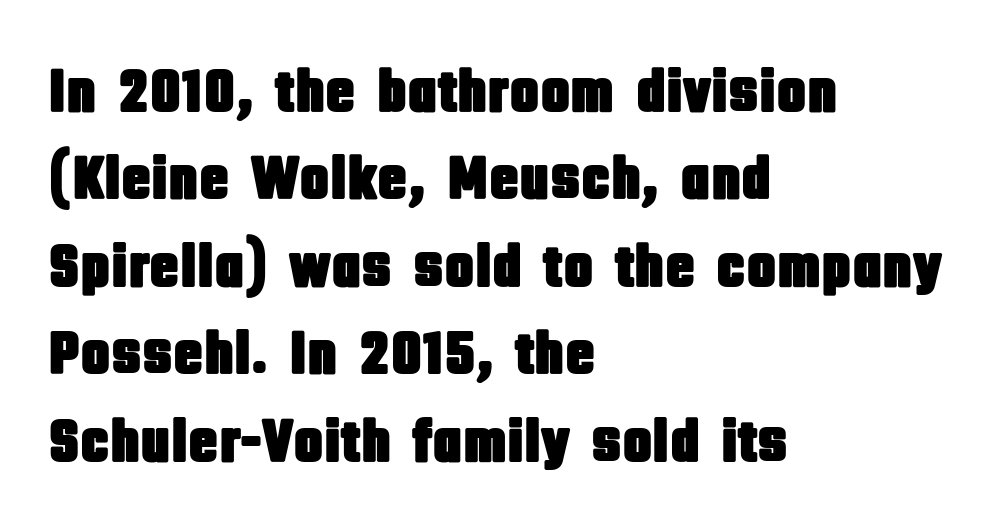
The image shows 62 px condensed sans-serif type, upright; set left-aligned, normal line spacing (1.41x), normal letter spacing, not underlined; low stroke contrast and a large x-height.
